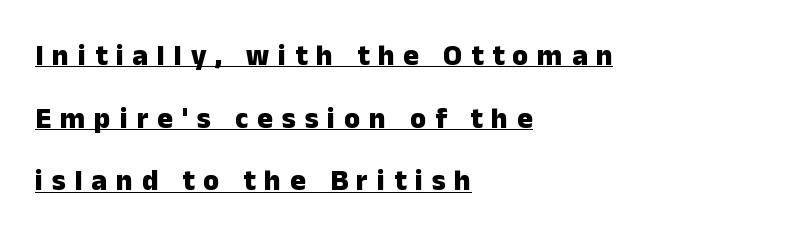
{"serif": "no", "italic": "no", "bold": "yes", "weight": "heavy", "width": "normal", "stroke_contrast": "low", "x_height": "medium", "monospaced": "no", "underline": "yes", "align": "left", "line_spacing": "loose", "line_spacing_ratio": 2.16, "letter_spacing": "wide", "letter_spacing_em": 0.31, "glyph_px": 29}
